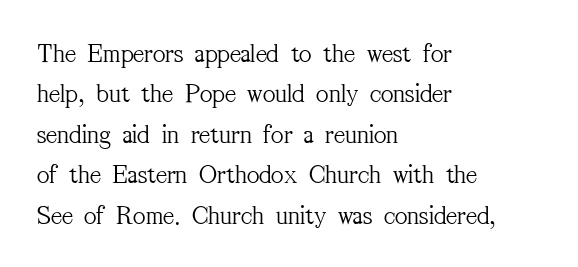
Q: Is the text bold? A: No.
Q: Is the text italic (slanted)? A: No, it is upright.
Q: Is the text underlined? A: No.
Q: How is the paragraph aligned? A: Left-aligned.
Q: Is the spacing between letters normal or unusually wide? A: Normal.
Q: Is the spacing between lines tight, normal or loose? A: Normal.
